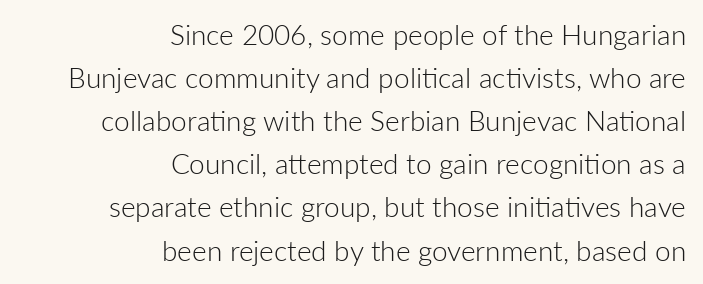
One glance says typical: line gaps are just what's usual. This is not heavy type; no bold has been used. In terms of letterform style, serifs are entirely absent. Nothing unusual about the tracking: characters are spaced as the font intends.
